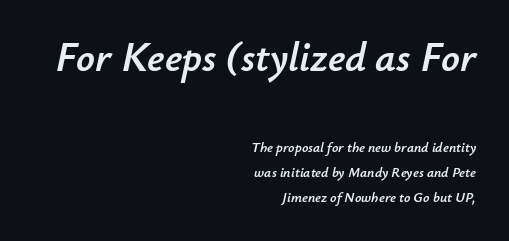
{"italic": "yes", "lean": "right", "slant_degrees": 12, "width": "normal", "stroke_contrast": "low", "x_height": "small", "monospaced": "no", "underline": "no", "align": "right", "line_spacing_ratio": 1.79, "letter_spacing": "normal", "letter_spacing_em": 0.0, "larger_block": "first", "size_ratio": 2.93, "glyph_px": 41}
